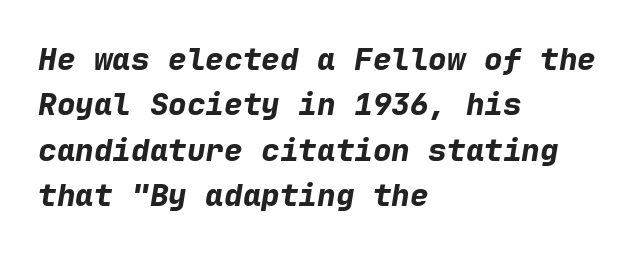
Q: Is the text bold? A: Yes.
Q: Is the text italic (slanted)? A: Yes, it leans right by about 9 degrees.
Q: Is the text underlined? A: No.
Q: How is the paragraph aligned? A: Left-aligned.
Q: Is the spacing between letters normal or unusually wide? A: Normal.
Q: Is the spacing between lines tight, normal or loose? A: Normal.
Q: Width (condensed, normal, or wide)? A: Normal.
Q: Stroke contrast? A: Low.
Q: x-height? A: Medium.
Q: Monospaced? A: Yes.
